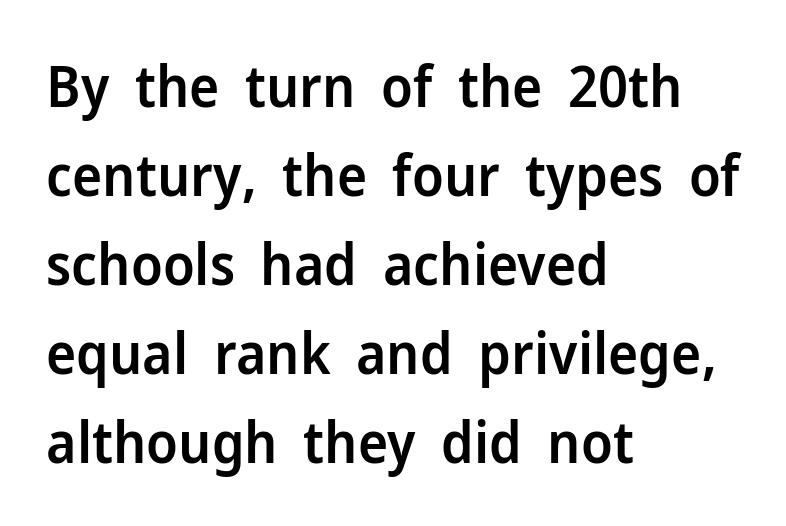
Check under the words: just untouched page. These lines are composed in type without serifs. Moderately thickened strokes mark this as semibold type. Upright lettering throughout. Students, observe: this is what conventionally led text looks like. Here the designer chose a conventional face with non-uniform glyph widths.
